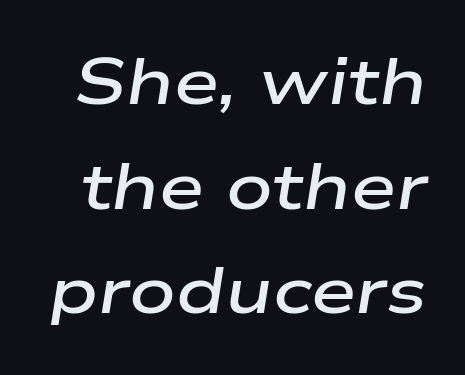
Honestly, the letter spacing is just normal — you wouldn't notice it. The face used here is proportionally spaced, like ordinary book or web type. How would I describe the line gaps? Plain and ordinary. Caption: semibold face, moderately heavy strokes.
